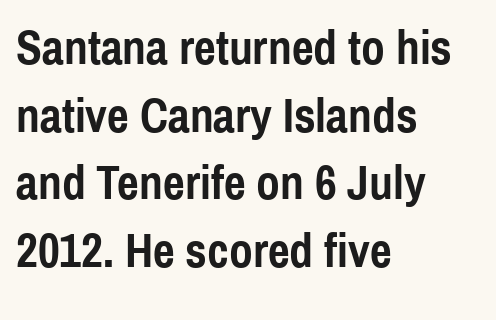
The image shows 48 px semibold, condensed sans-serif type, upright; set left-aligned, normal line spacing (1.41x), normal letter spacing, not underlined; a medium x-height.
